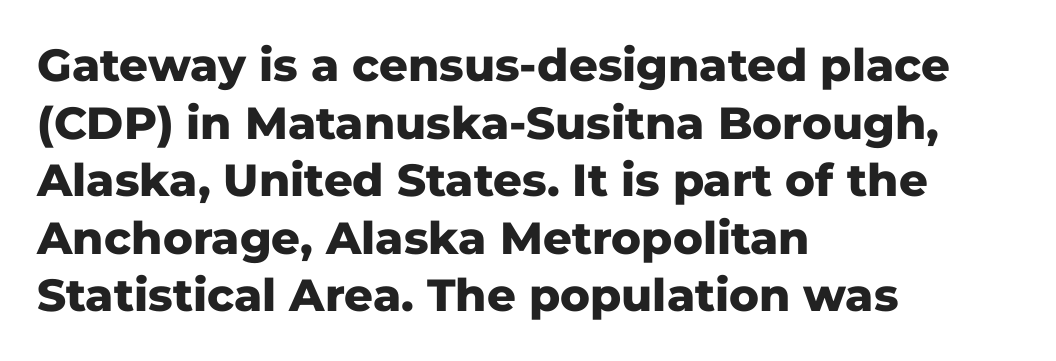
{"serif": "no", "italic": "no", "bold": "yes", "weight": "heavy", "width": "normal", "stroke_contrast": "low", "x_height": "medium", "monospaced": "no", "underline": "no", "align": "left", "line_spacing": "normal", "line_spacing_ratio": 1.28, "letter_spacing": "normal", "letter_spacing_em": 0.0, "glyph_px": 45}
